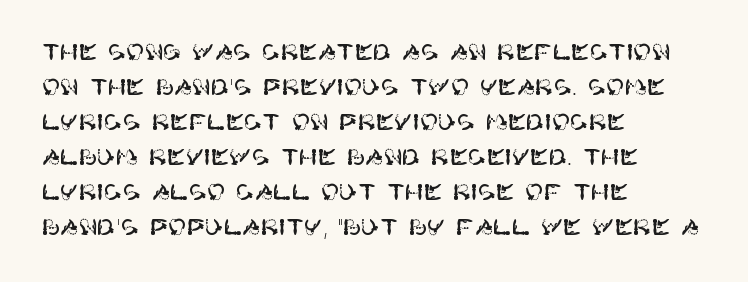
{"italic": "no", "underline": "no", "align": "left", "line_spacing": "normal", "line_spacing_ratio": 1.59, "letter_spacing": "normal", "letter_spacing_em": 0.0, "glyph_px": 22}
